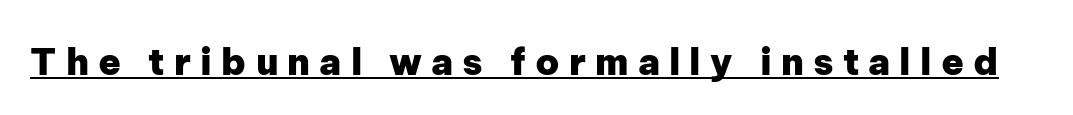
The image shows 37 px heavy sans-serif type, upright; set unusually wide letter spacing (+0.25 em), underlined; low stroke contrast and a medium x-height.
